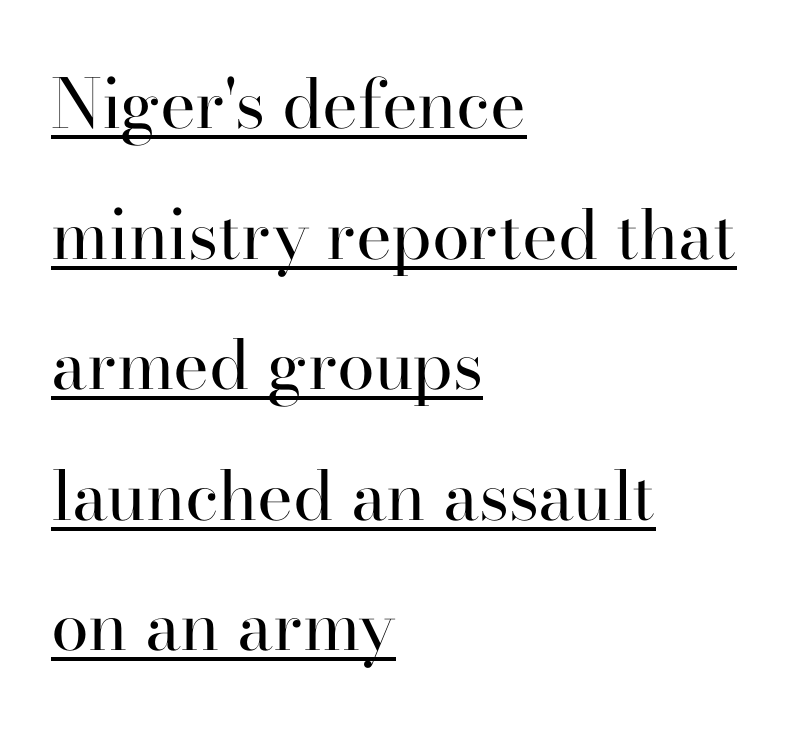
The image shows 68 px regular-weight serif type, upright; set left-aligned, loose line spacing (1.92x), normal letter spacing, underlined; high stroke contrast and a small x-height.
